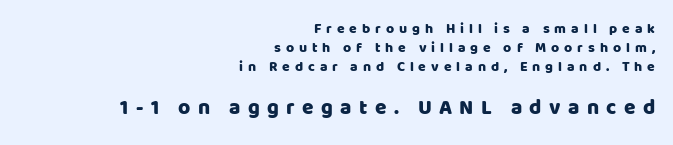
Q: Is the text italic (slanted)? A: No, it is upright.
Q: Is the text underlined? A: No.
Q: How is the paragraph aligned? A: Right-aligned.
Q: Is the spacing between letters normal or unusually wide? A: Unusually wide.
Q: Is the spacing between lines tight, normal or loose? A: Normal.
Q: Which block of text is set in a larger size, the first (top) or the second (bottom)? A: The second (bottom) one.
